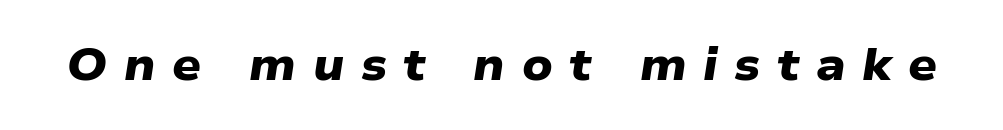
The image shows 45 px heavy, wide sans-serif type; set unusually wide letter spacing (+0.37 em), not underlined; low stroke contrast and a medium x-height.
